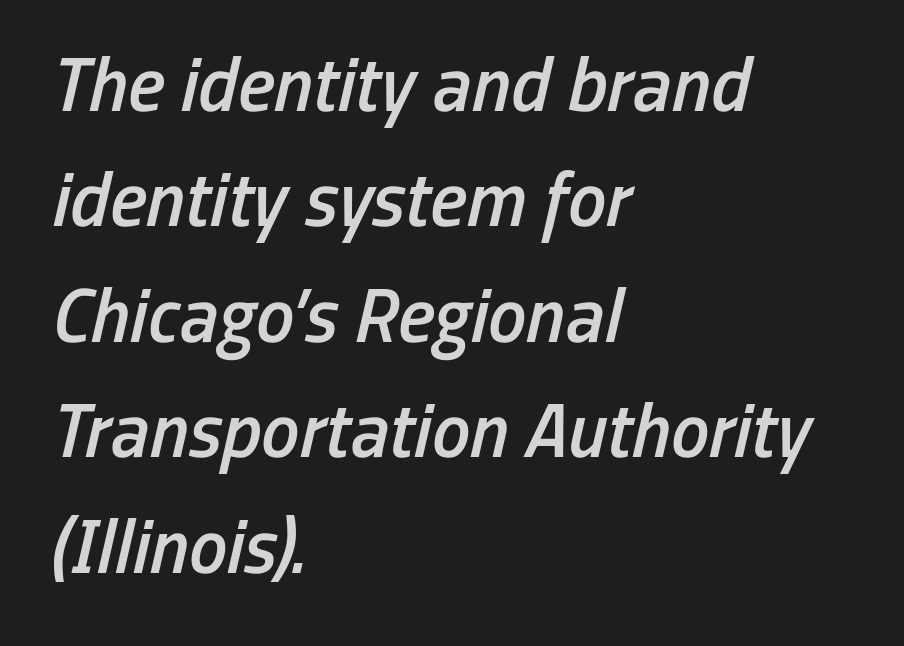
{"italic": "yes", "lean": "right", "slant_degrees": 13, "bold": "semi", "weight": "semibold", "width": "condensed", "stroke_contrast": "low", "x_height": "medium", "monospaced": "no", "underline": "no", "align": "left", "line_spacing": "normal", "line_spacing_ratio": 1.5, "letter_spacing": "normal", "letter_spacing_em": 0.0, "glyph_px": 77}
